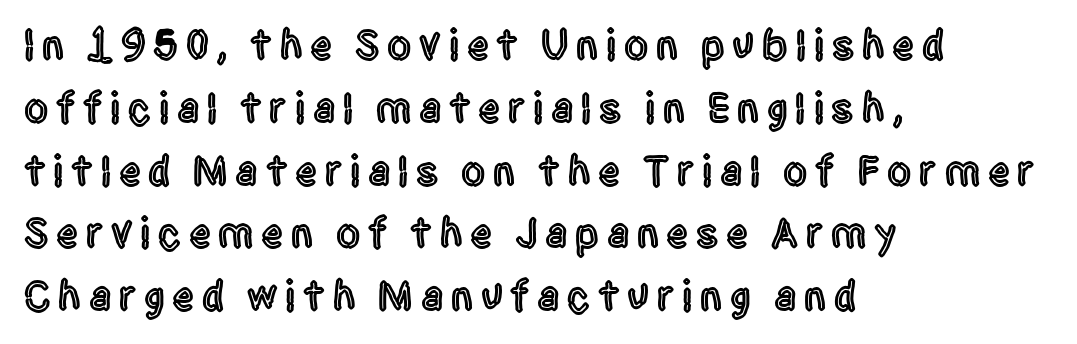
Font category for this specimen: sans-serif. Character widths vary here, with narrow letters taking less room than wide ones. Vertical spacing — default. The zone under the glyphs is completely vacant.
